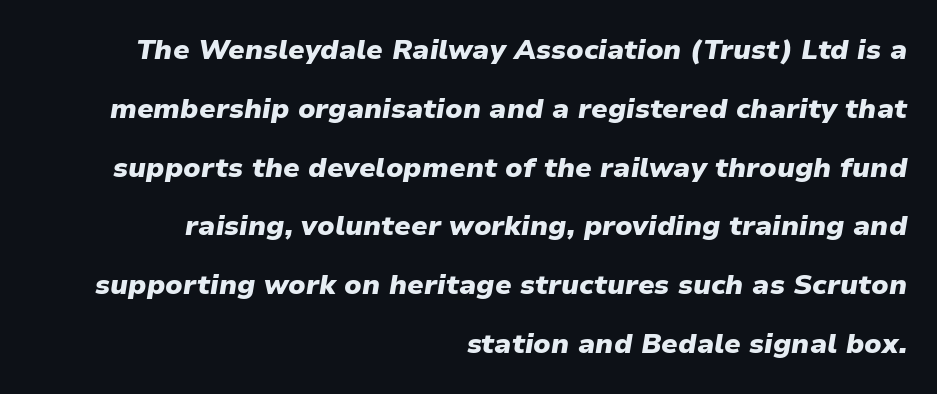
The image shows 28 px heavy type, italic (leaning right); set right-aligned, loose line spacing (2.1x), normal letter spacing, not underlined; low stroke contrast and a medium x-height.
